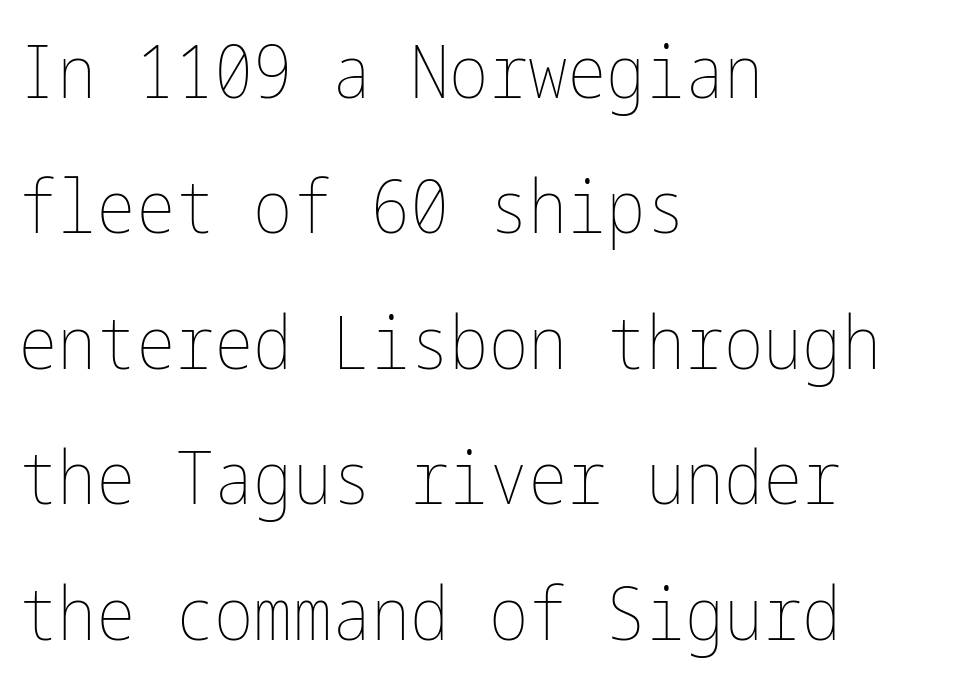
Check the space under the baseline: it is left empty. These lines keep a tight, regular rhythm from letter to letter. Every row of glyphs begins at an identical x-position on the left. Every character sits straight up, as roman type does.
